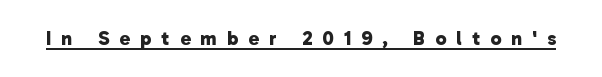
Q: Is the text bold? A: Yes.
Q: Is the text underlined? A: Yes.
Q: Is the spacing between letters normal or unusually wide? A: Unusually wide.
